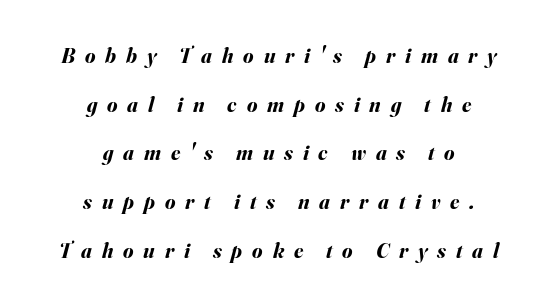
Rows of type keep a wide berth in the vertical direction. These lines were composed using italics. The sample has been set heavy, in full bold. Lines of text with bare space underneath. Each line is balanced around a shared central axis.
